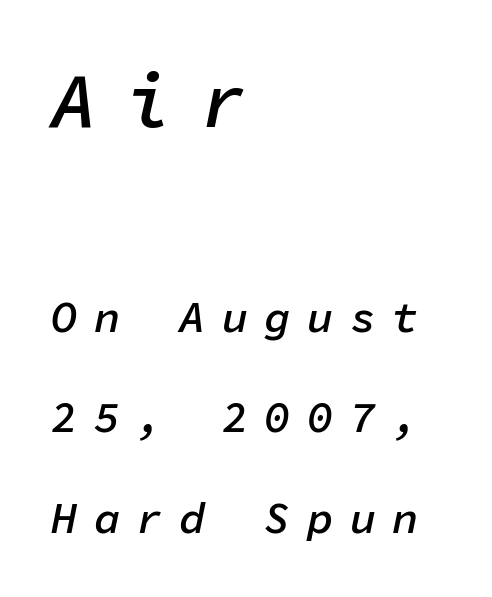
{"italic": "yes", "lean": "right", "slant_degrees": 11, "bold": "semi", "weight": "semibold", "width": "normal", "stroke_contrast": "low", "x_height": "medium", "monospaced": "yes", "underline": "no", "align": "left", "line_spacing": "loose", "line_spacing_ratio": 2.28, "letter_spacing": "wide", "letter_spacing_em": 0.37, "larger_block": "first", "size_ratio": 1.75, "glyph_px": 77}
